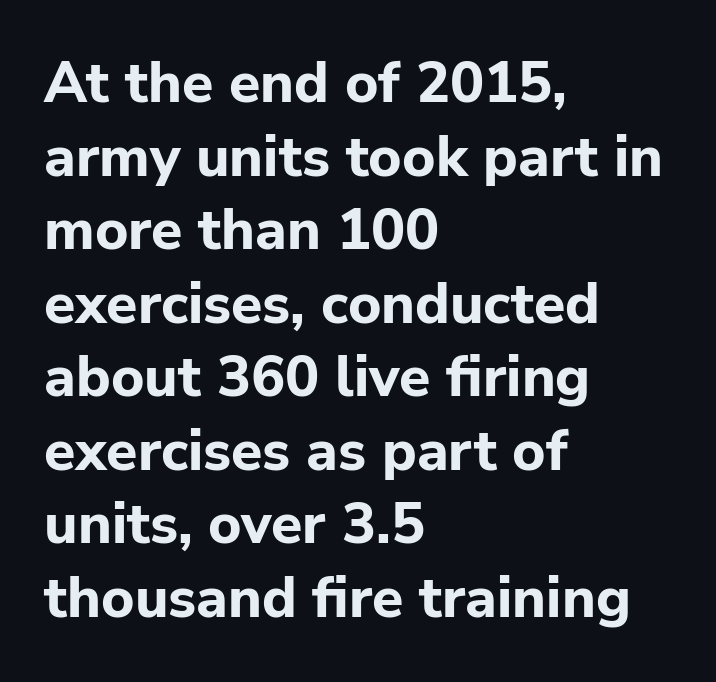
Letter spacing: default. The characters look thick and weighty, a clear bold. Looks like regular typesetting: each glyph gets only the width it needs. Nobody drew a line under any word here.
